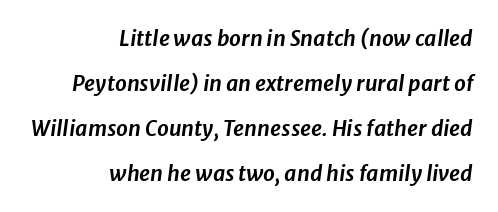
{"italic": "yes", "lean": "right", "slant_degrees": 8, "underline": "no", "align": "right", "line_spacing": "loose", "line_spacing_ratio": 2.14, "letter_spacing": "normal", "letter_spacing_em": 0.0, "glyph_px": 21}
